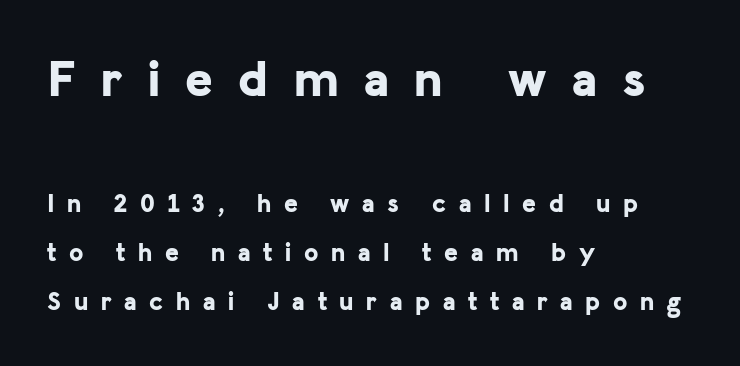
The image shows 52 px bold sans-serif type, upright; set left-aligned, line spacing 1.89x, unusually wide letter spacing (+0.49 em), not underlined; the first (top) block is 2.0x larger; low stroke contrast and a medium x-height.
